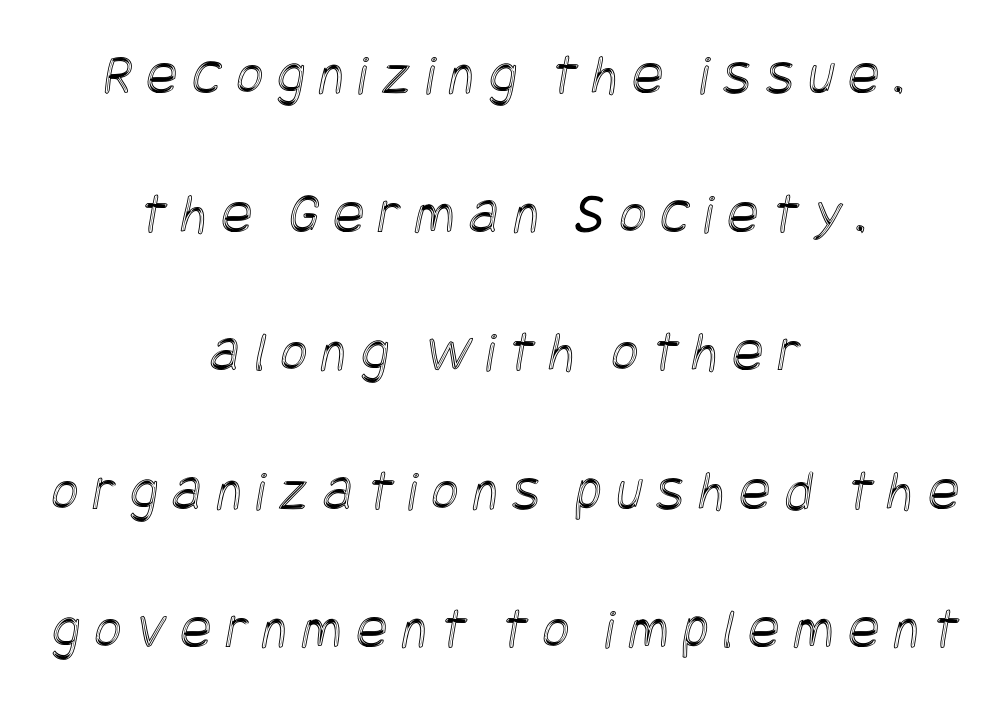
{"width": "condensed", "x_height": "large", "underline": "no", "align": "center", "line_spacing": "loose", "line_spacing_ratio": 2.39, "letter_spacing": "wide", "letter_spacing_em": 0.25, "glyph_px": 58}
